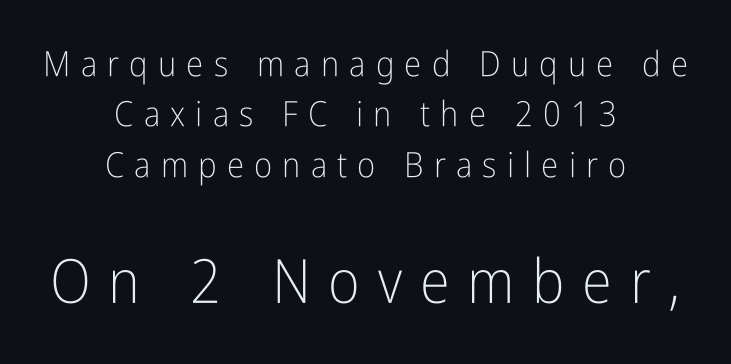
You can tell from the bare stems that sans-serif type was used. The lines sit at an ordinary, default distance from one another. If you squint, the bottom block still reads clearly — it's the larger of the two. The specimen reads as upright at a glance. Proportional: the letters do not fall into vertical columns. Reading down the block, each line starts at a different indent, mirrored at its end.
